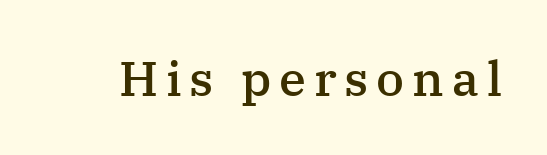
Q: Is the text bold? A: Semi-bold.
Q: Is the text italic (slanted)? A: No, it is upright.
Q: Is the typeface a serif or a sans-serif typeface? A: Serif.
Q: Is the text underlined? A: No.
Q: Width (condensed, normal, or wide)? A: Normal.
Q: Stroke contrast? A: Medium.
Q: x-height? A: Medium.
Q: Monospaced? A: No.
